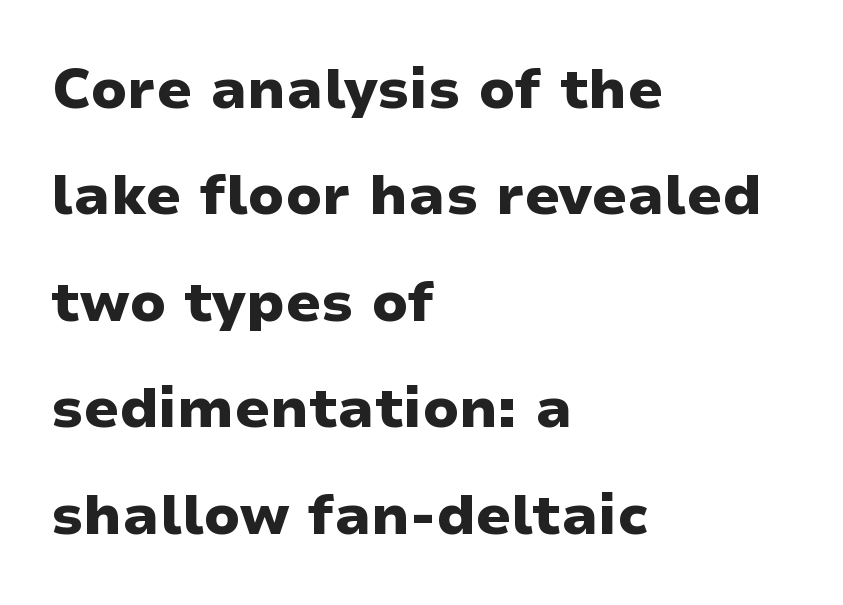
Q: Is the text bold? A: Yes.
Q: Is the text italic (slanted)? A: No, it is upright.
Q: Is the typeface a serif or a sans-serif typeface? A: Sans-serif.
Q: Is the text underlined? A: No.
Q: How is the paragraph aligned? A: Left-aligned.
Q: Is the spacing between letters normal or unusually wide? A: Normal.
Q: Is the spacing between lines tight, normal or loose? A: Loose.
Q: Width (condensed, normal, or wide)? A: Wide.
Q: Stroke contrast? A: Low.
Q: x-height? A: Medium.
Q: Monospaced? A: No.
